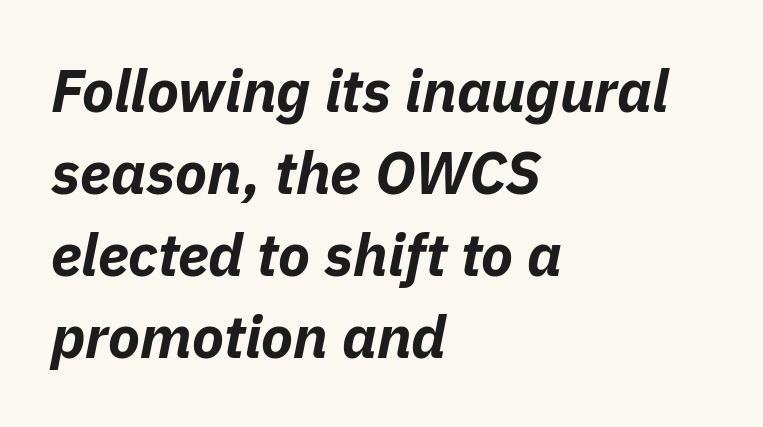
Quick note: underline off. Posture: slanted. Evenly set lines give the paragraph a standard silhouette. The gaps between neighbouring characters are ordinary and unremarkable. This is heavy type, rendered in bold.
